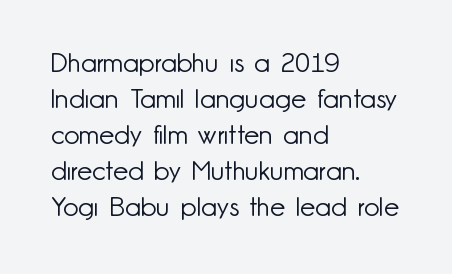
Q: Is the text bold? A: No.
Q: Is the text italic (slanted)? A: No, it is upright.
Q: Is the text underlined? A: No.
Q: How is the paragraph aligned? A: Left-aligned.
Q: Is the spacing between letters normal or unusually wide? A: Normal.
Q: Is the spacing between lines tight, normal or loose? A: Normal.
